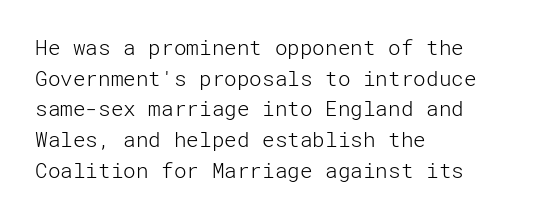
The strip under each line holds only bare page. The lines in this sample share a left origin and differ only in where they stop. The block of text has a typical density, with ordinary space between rows. A typesetter would call this zero additional tracking. Each stroke keeps to a modest, everyday thickness or less. Style check: upright.
